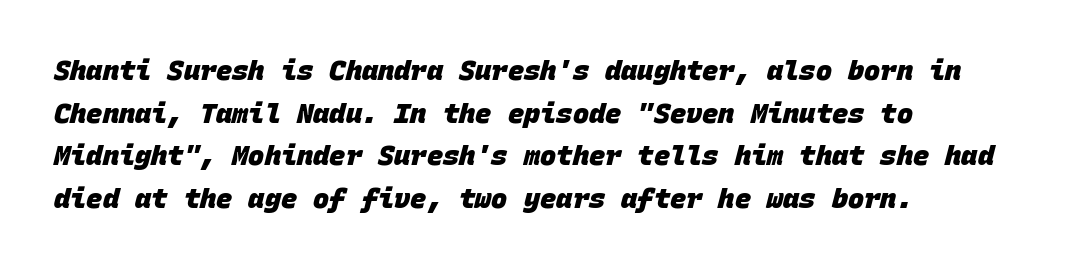
{"bold": "yes", "underline": "no", "align": "left", "line_spacing": "normal", "line_spacing_ratio": 1.58, "letter_spacing": "normal", "letter_spacing_em": 0.0, "glyph_px": 27}
